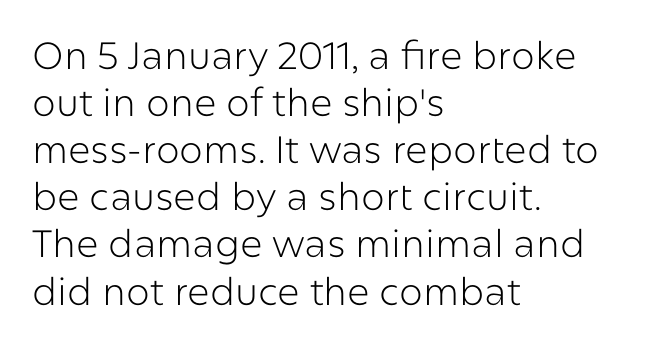
{"serif": "no", "italic": "no", "bold": "no", "weight": "light", "width": "normal", "stroke_contrast": "low", "x_height": "medium", "monospaced": "no", "underline": "no", "align": "left", "line_spacing_ratio": 1.24, "letter_spacing": "normal", "letter_spacing_em": 0.0, "glyph_px": 38}
